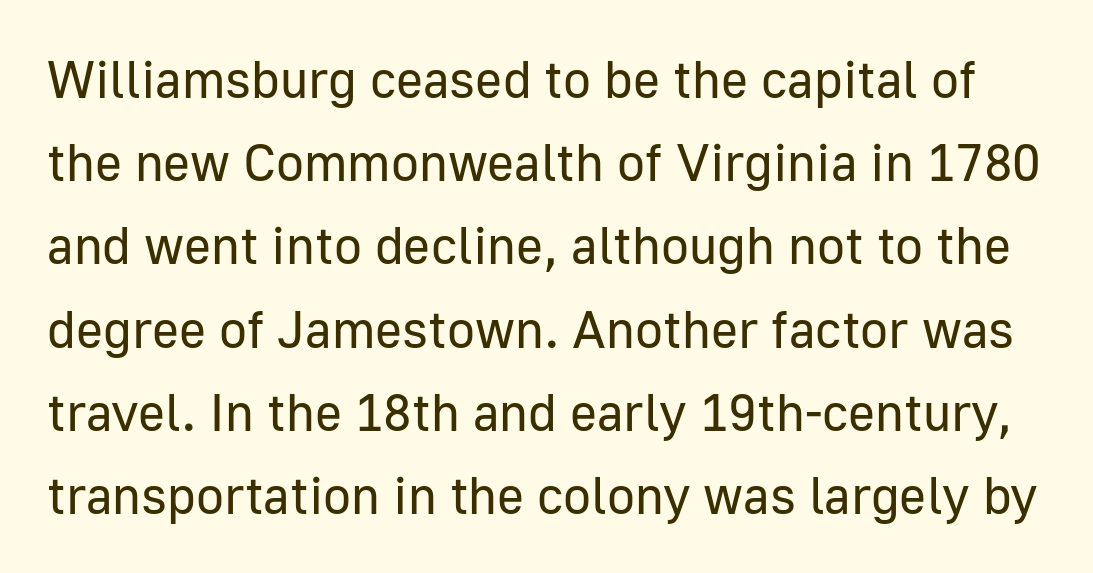
The image shows 52 px regular-weight sans-serif type, upright; set normal line spacing (1.6x), normal letter spacing, not underlined; low stroke contrast and a medium x-height.
